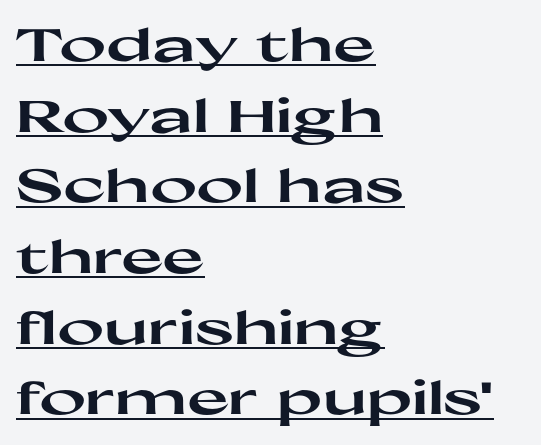
In terms of weight, the rendering is a true, heavy bold. Grotesque or geometric, the face here clearly has no serifs. The line texture is even and compact thanks to regular tracking. Normally led — the rows are evenly, conventionally spaced. Visually the block forms a straight wall on the left and a jagged coastline on the right.
